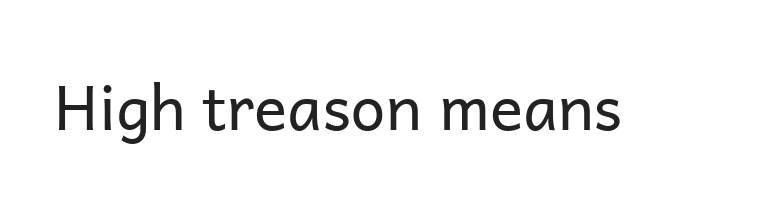
You could not count columns in this text — the font is proportionally spaced. The letters sit at their default tracking, neither squeezed nor spread. Anything drawn beneath the words? Only blank space. Upright lettering throughout. I'd call this a sans setting — the letters go barefoot. Is the stroke heavy? The answer is a plain regular-or-lighter.
